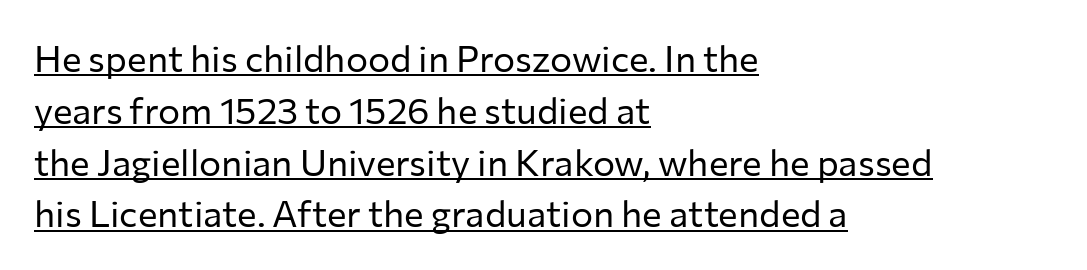
Q: Is the text bold? A: No.
Q: Is the text italic (slanted)? A: No, it is upright.
Q: Is the typeface a serif or a sans-serif typeface? A: Sans-serif.
Q: Is the text underlined? A: Yes.
Q: How is the paragraph aligned? A: Left-aligned.
Q: Is the spacing between letters normal or unusually wide? A: Normal.
Q: Is the spacing between lines tight, normal or loose? A: Normal.
Q: Width (condensed, normal, or wide)? A: Normal.
Q: Stroke contrast? A: Low.
Q: x-height? A: Medium.
Q: Monospaced? A: No.
